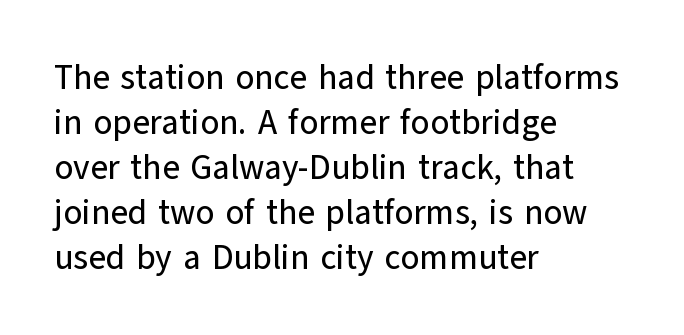
{"serif": "no", "italic": "no", "width": "normal", "stroke_contrast": "low", "x_height": "medium", "monospaced": "no", "underline": "no", "align": "left", "line_spacing": "normal", "line_spacing_ratio": 1.32, "letter_spacing": "normal", "letter_spacing_em": 0.0, "glyph_px": 34}
